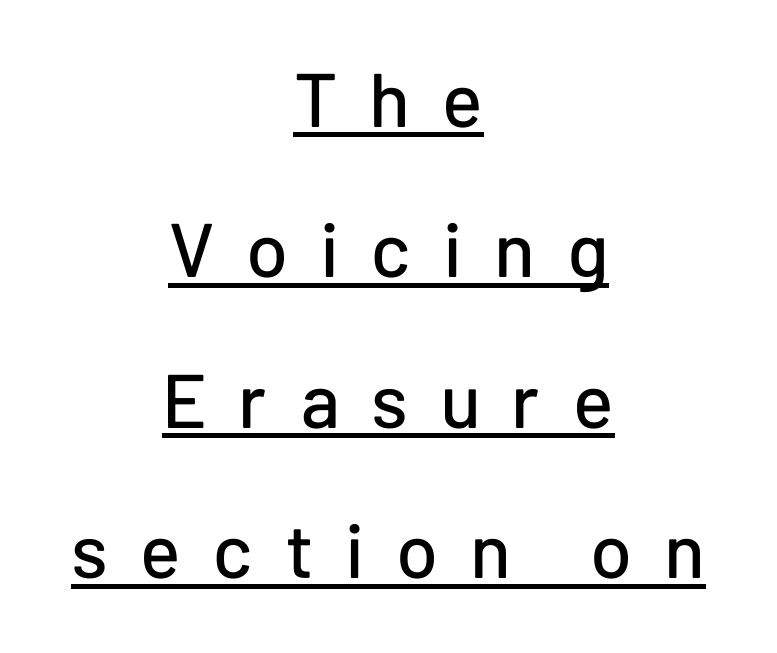
Q: Is the text italic (slanted)? A: No, it is upright.
Q: Is the typeface a serif or a sans-serif typeface? A: Sans-serif.
Q: Is the text underlined? A: Yes.
Q: How is the paragraph aligned? A: Centered.
Q: Is the spacing between letters normal or unusually wide? A: Unusually wide.
Q: Is the spacing between lines tight, normal or loose? A: Loose.
Q: Width (condensed, normal, or wide)? A: Normal.
Q: Stroke contrast? A: Low.
Q: x-height? A: Medium.
Q: Monospaced? A: No.
